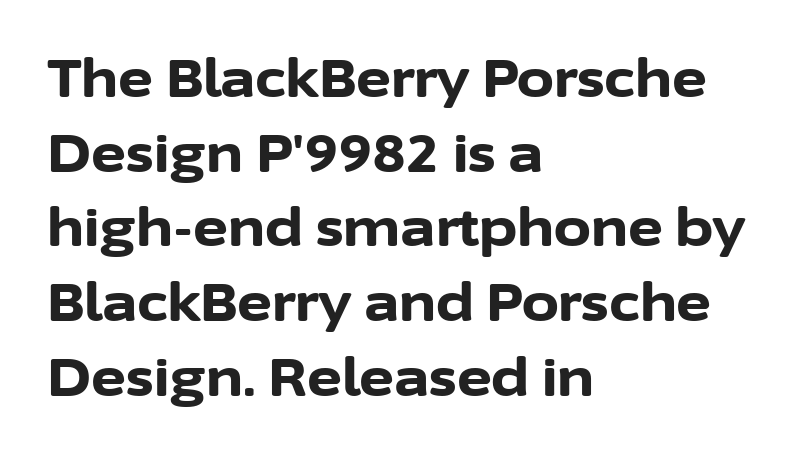
Q: Is the text bold? A: Yes.
Q: Is the text italic (slanted)? A: No, it is upright.
Q: Is the typeface a serif or a sans-serif typeface? A: Sans-serif.
Q: Is the text underlined? A: No.
Q: How is the paragraph aligned? A: Left-aligned.
Q: Is the spacing between letters normal or unusually wide? A: Normal.
Q: Is the spacing between lines tight, normal or loose? A: Normal.
Q: Width (condensed, normal, or wide)? A: Normal.
Q: Stroke contrast? A: Low.
Q: x-height? A: Medium.
Q: Monospaced? A: No.
